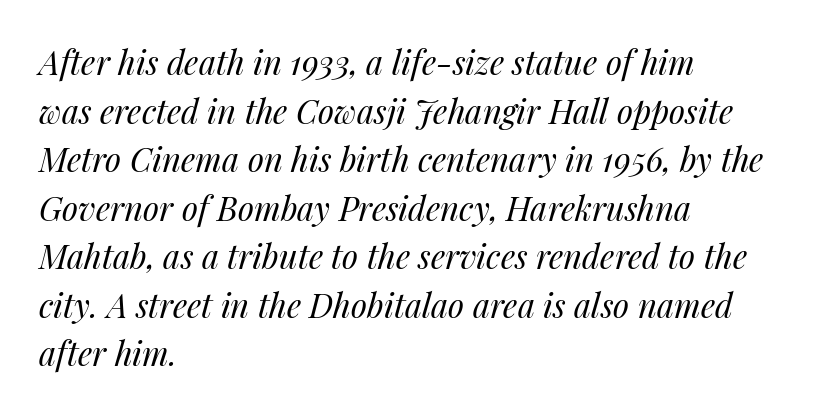
Q: Is the text bold? A: No.
Q: Is the text italic (slanted)? A: Yes, it leans right by about 14 degrees.
Q: Is the text underlined? A: No.
Q: How is the paragraph aligned? A: Left-aligned.
Q: Is the spacing between letters normal or unusually wide? A: Normal.
Q: Is the spacing between lines tight, normal or loose? A: Normal.
Q: Width (condensed, normal, or wide)? A: Normal.
Q: Stroke contrast? A: Medium.
Q: x-height? A: Medium.
Q: Monospaced? A: No.
